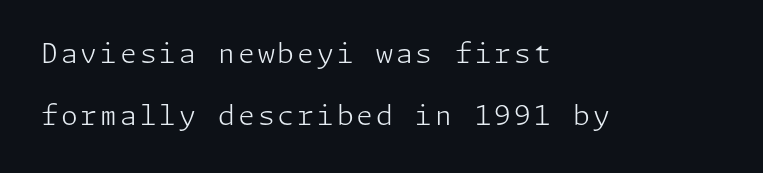
The glyphs are unaccompanied by any horizontal stroke below them. This is roman type, the default non-slanted kind. Compared with a centered layout, this one pins lines to the left instead. Weight: regular or lighter. Reading down the column, the eye jumps a long way to each next line.
